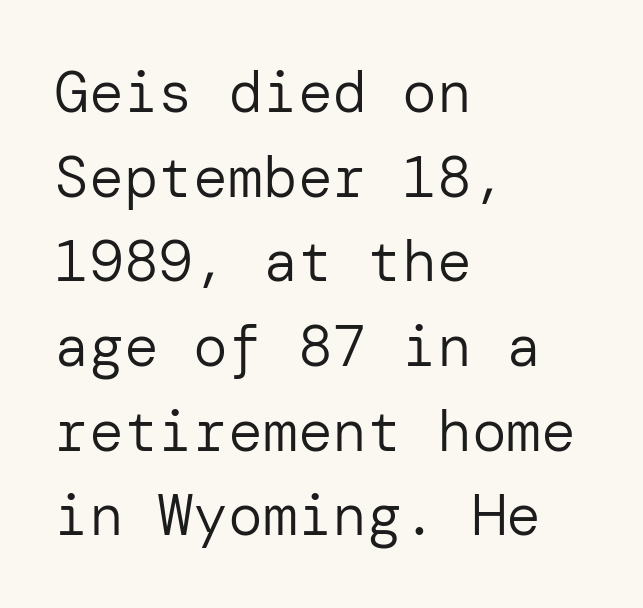
Underlining? Definitely not there. Each new line begins a customary step beneath the previous one. Tracking value appears to be zero — textbook default spacing. Posture: upright roman. Every row of glyphs begins at an identical x-position on the left.
